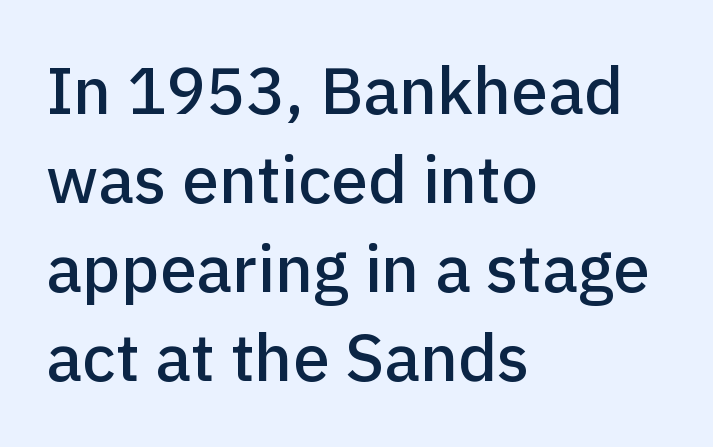
The image shows 66 px sans-serif type, upright; set left-aligned, normal line spacing (1.35x), normal letter spacing, not underlined; low stroke contrast and a medium x-height.
